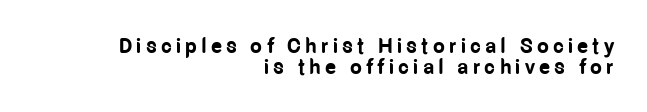
The image shows 21 px bold type, upright; set right-aligned, tight line spacing (0.98x), unusually wide letter spacing (+0.2 em), not underlined.
